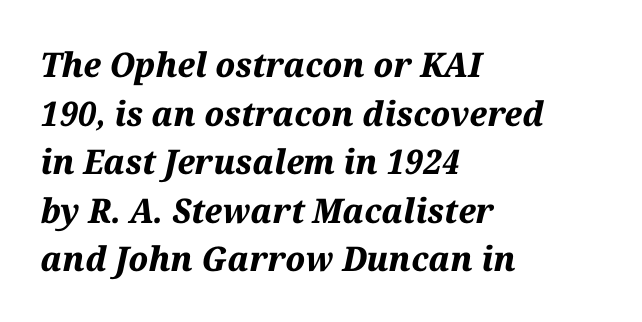
Q: Is the text bold? A: Yes.
Q: Is the text italic (slanted)? A: Yes, it leans right by about 12 degrees.
Q: Is the text underlined? A: No.
Q: How is the paragraph aligned? A: Left-aligned.
Q: Is the spacing between letters normal or unusually wide? A: Normal.
Q: Is the spacing between lines tight, normal or loose? A: Normal.
Q: Width (condensed, normal, or wide)? A: Normal.
Q: Stroke contrast? A: Medium.
Q: x-height? A: Medium.
Q: Monospaced? A: No.
